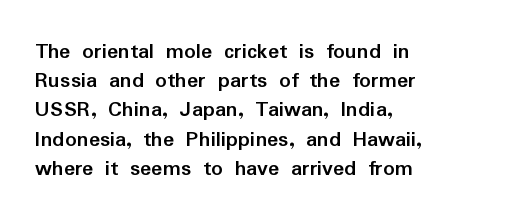
{"italic": "no", "bold": "yes", "underline": "no", "align": "left", "line_spacing": "normal", "line_spacing_ratio": 1.27, "letter_spacing": "normal", "letter_spacing_em": 0.0, "glyph_px": 23}
